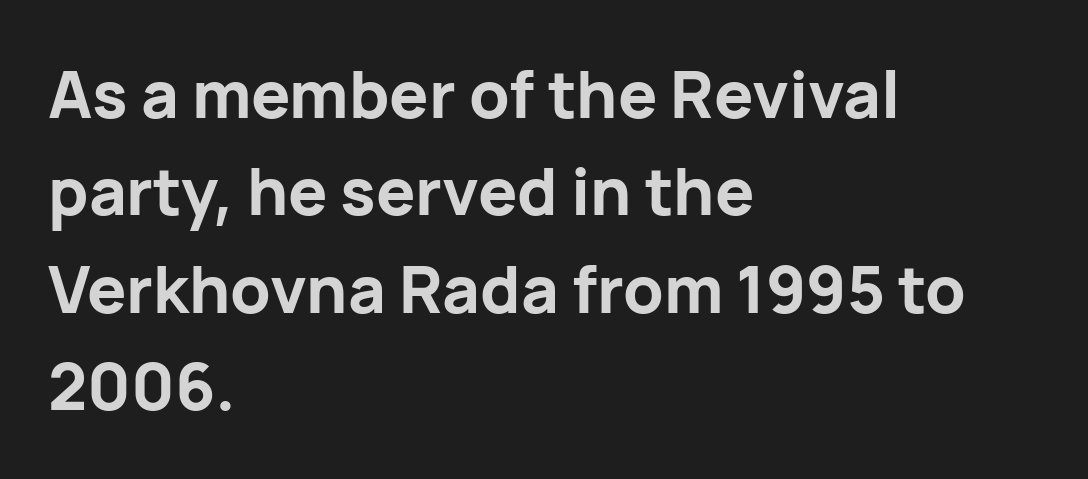
{"serif": "no", "italic": "no", "bold": "yes", "weight": "bold", "width": "normal", "stroke_contrast": "low", "x_height": "medium", "monospaced": "no", "underline": "no", "align": "left", "line_spacing": "normal", "line_spacing_ratio": 1.5, "letter_spacing": "normal", "letter_spacing_em": 0.0, "glyph_px": 65}
